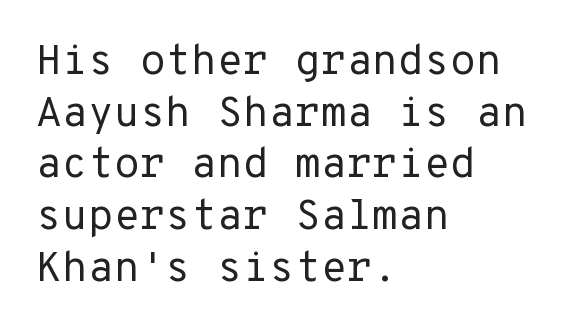
The image shows 42 px regular-weight sans-serif type, upright, monospaced; set left-aligned, line spacing 1.23x, normal letter spacing, not underlined; low stroke contrast and a medium x-height.
